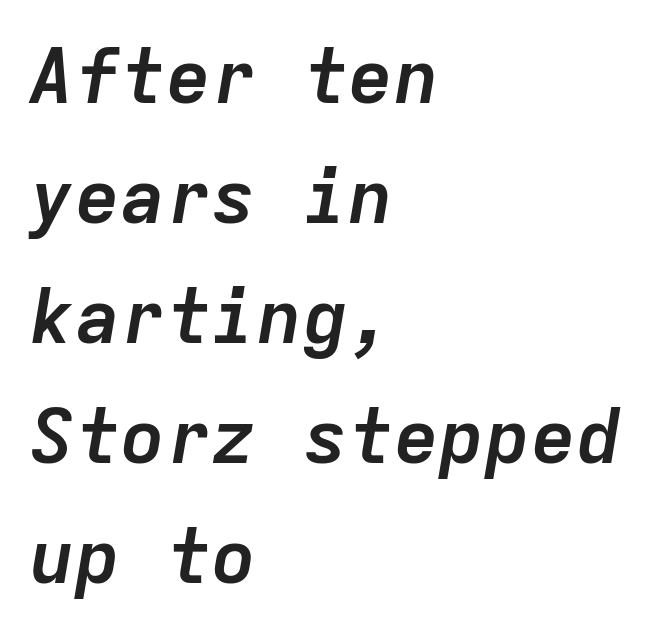
{"italic": "yes", "lean": "right", "slant_degrees": 9, "bold": "yes", "weight": "semibold", "width": "normal", "stroke_contrast": "low", "x_height": "medium", "monospaced": "yes", "underline": "no", "align": "left", "line_spacing": "normal", "line_spacing_ratio": 1.58, "letter_spacing": "normal", "letter_spacing_em": 0.0, "glyph_px": 76}
